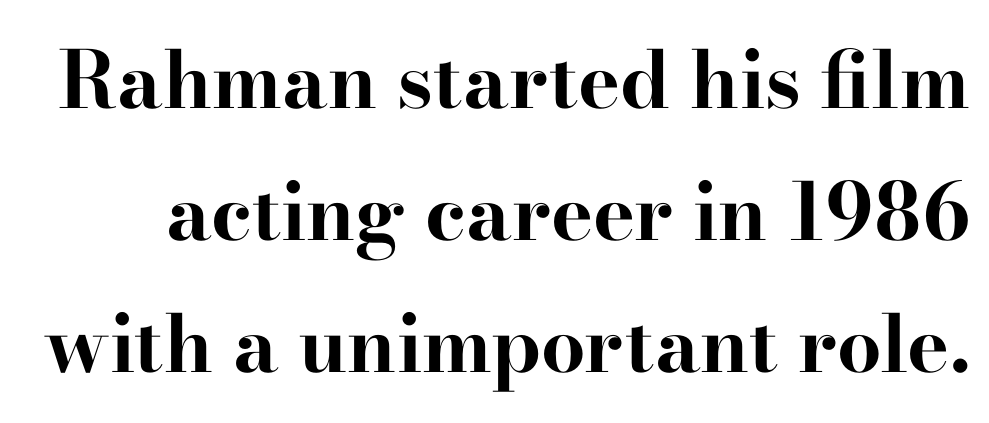
Examine the stroke ends and you'll spot serifs. There is no visible air inserted between adjacent glyphs. Do the letters lean? They stand straight. Do the characters align in a grid? No, the font is proportional. Bold? Absolutely — the strokes are thick and heavy.
